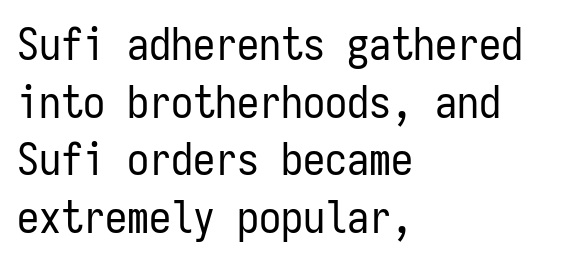
Classification — sans serif. Words appear dense and cohesive because spacing is normal. The rendering uses a moderate line-height, typical for paragraphs. The passage shown is not underscored anywhere.
